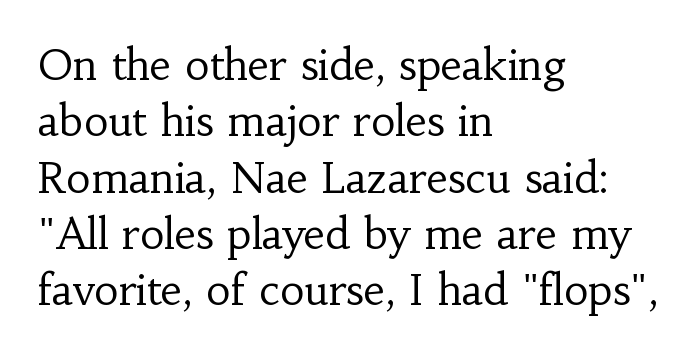
Varying glyph widths throughout — classic text-font behaviour. This rendering features lettering with no underline. When letters stand straight like this, we call the style roman or upright. Weight: in the light-to-regular range. A serif font was chosen for this passage. Teacher's note: observe the even left margin — that is flush-left alignment.
